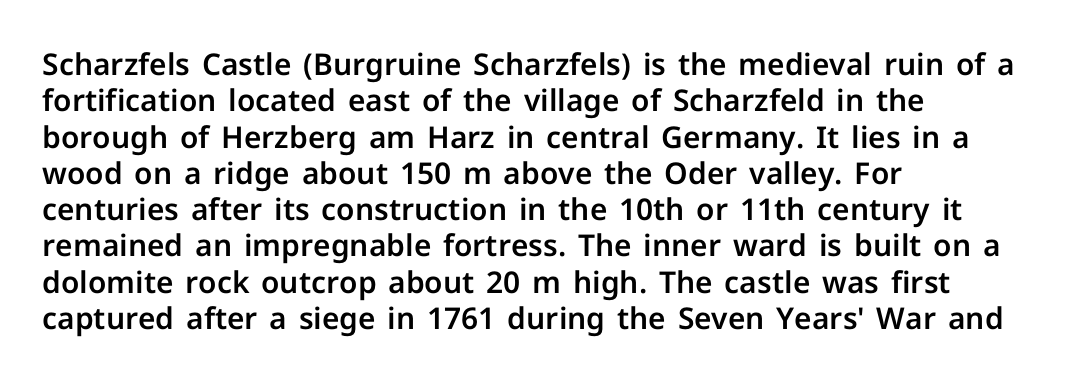
{"serif": "no", "italic": "no", "width": "normal", "stroke_contrast": "low", "x_height": "medium", "monospaced": "no", "underline": "no", "align": "left", "line_spacing_ratio": 1.21, "letter_spacing": "normal", "letter_spacing_em": 0.0, "glyph_px": 30}
